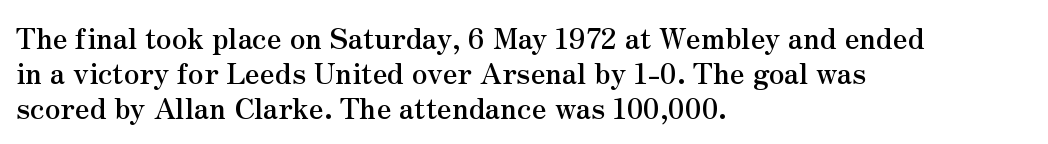
The image shows 28 px semibold serif type, upright; set left-aligned, normal line spacing (1.25x), normal letter spacing, not underlined; medium stroke contrast and a small x-height.
